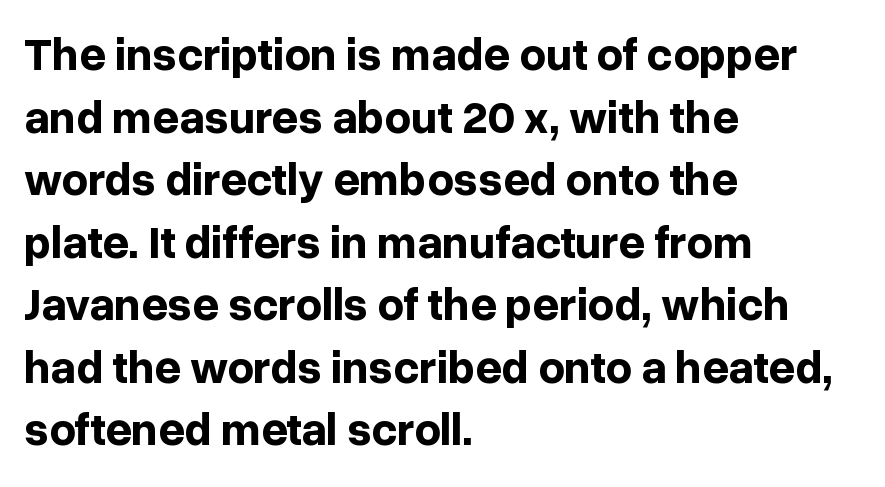
The image shows 46 px bold sans-serif type, upright; set left-aligned, normal line spacing (1.36x), normal letter spacing, not underlined; low stroke contrast and a medium x-height.
